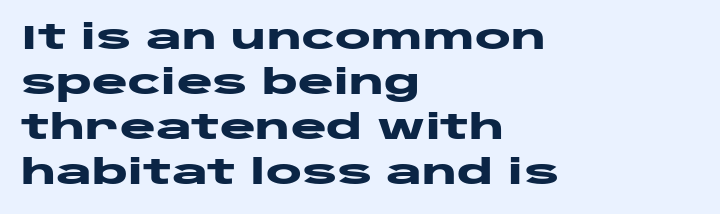
Q: Is the text bold? A: Yes.
Q: Is the text italic (slanted)? A: No, it is upright.
Q: Is the typeface a serif or a sans-serif typeface? A: Sans-serif.
Q: Is the text underlined? A: No.
Q: How is the paragraph aligned? A: Left-aligned.
Q: Is the spacing between letters normal or unusually wide? A: Normal.
Q: Is the spacing between lines tight, normal or loose? A: Normal.
Q: Width (condensed, normal, or wide)? A: Wide.
Q: Stroke contrast? A: Low.
Q: x-height? A: Large.
Q: Monospaced? A: No.
